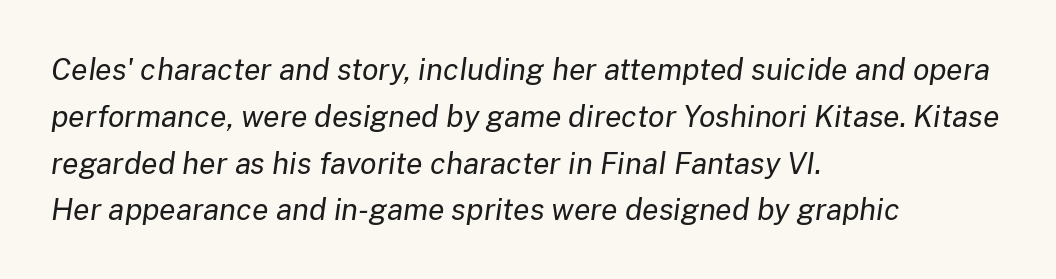
Q: Is the text bold? A: No.
Q: Is the text italic (slanted)? A: Yes, it leans right by about 8 degrees.
Q: Is the text underlined? A: No.
Q: How is the paragraph aligned? A: Left-aligned.
Q: Is the spacing between letters normal or unusually wide? A: Normal.
Q: Is the spacing between lines tight, normal or loose? A: Normal.
Q: Width (condensed, normal, or wide)? A: Normal.
Q: Stroke contrast? A: Low.
Q: x-height? A: Medium.
Q: Monospaced? A: No.
